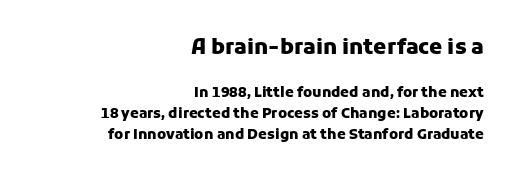
{"italic": "no", "bold": "yes", "underline": "no", "align": "right", "line_spacing": "normal", "line_spacing_ratio": 1.51, "letter_spacing": "normal", "letter_spacing_em": 0.0, "larger_block": "first", "size_ratio": 1.5, "glyph_px": 21}
